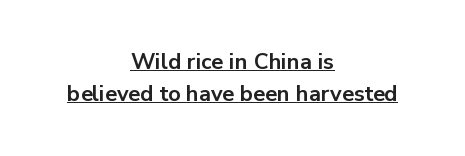
Short and long lines alike share a common midpoint. The horizontal fit of the characters is conventional and even. Posture: upright roman. The face used here appears with an underline applied.
